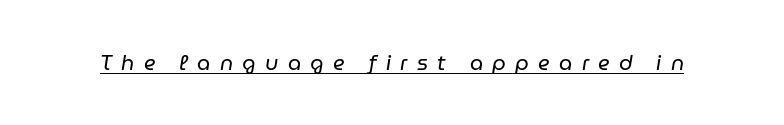
The image shows 21 px text type, italic (leaning right); set unusually wide letter spacing (+0.44 em), underlined.
